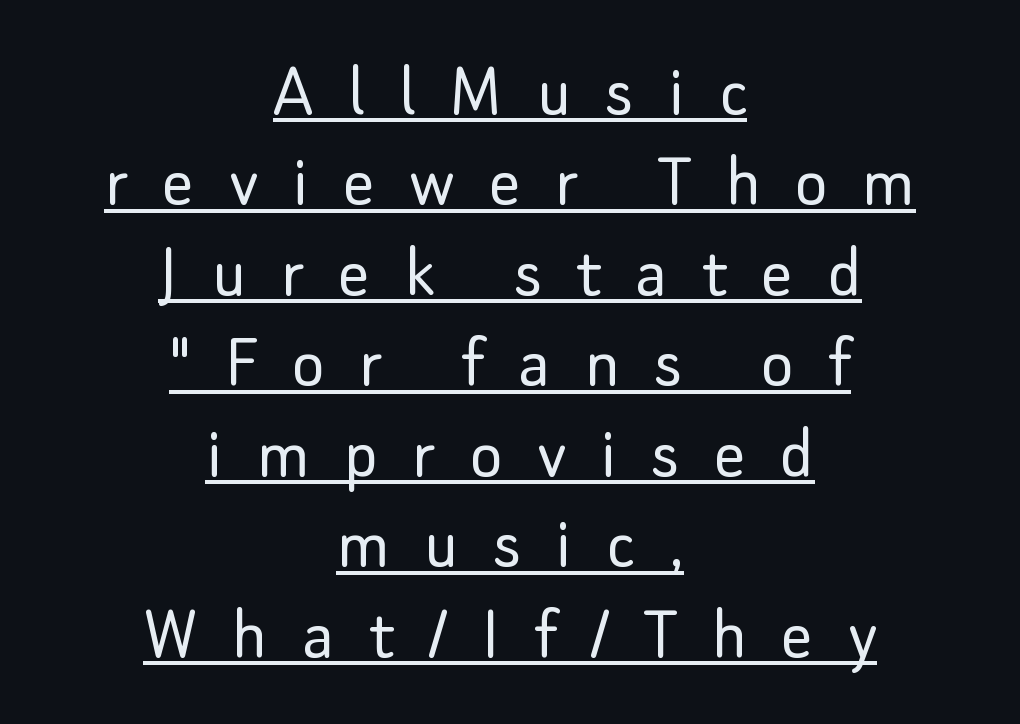
Q: Is the text bold? A: No.
Q: Is the text italic (slanted)? A: No, it is upright.
Q: Is the typeface a serif or a sans-serif typeface? A: Sans-serif.
Q: Is the text underlined? A: Yes.
Q: How is the paragraph aligned? A: Centered.
Q: Is the spacing between letters normal or unusually wide? A: Unusually wide.
Q: Width (condensed, normal, or wide)? A: Normal.
Q: Stroke contrast? A: Low.
Q: x-height? A: Small.
Q: Monospaced? A: No.
